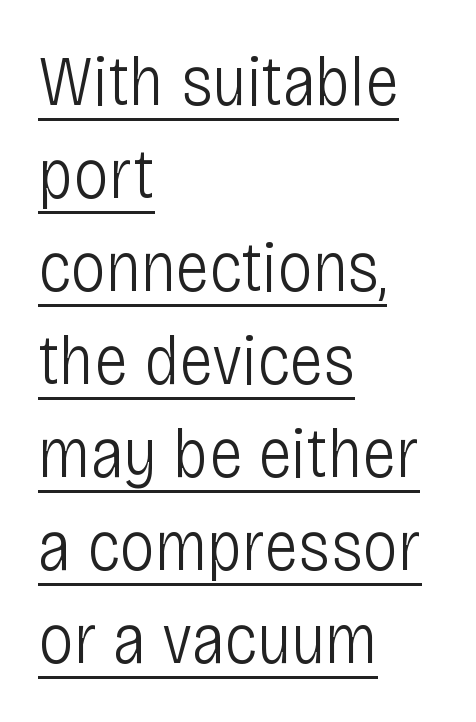
{"serif": "no", "italic": "no", "bold": "no", "weight": "light", "width": "condensed", "stroke_contrast": "low", "x_height": "large", "monospaced": "no", "underline": "yes", "align": "left", "line_spacing": "normal", "line_spacing_ratio": 1.31, "letter_spacing": "normal", "letter_spacing_em": 0.0, "glyph_px": 71}
